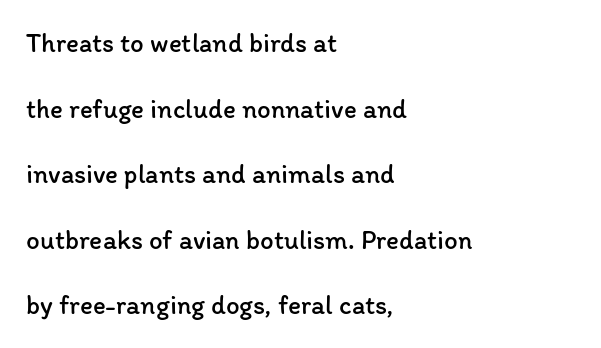
Posture: upright roman. Caption: standard tracking, unaltered. Nobody drew a line under any word here. The block of text is sparse from top to bottom, with ample space between rows. Weight: in the light-to-regular range.
